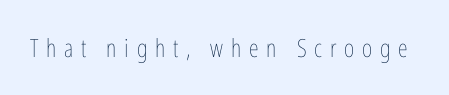
{"italic": "no", "bold": "no", "underline": "no", "letter_spacing": "wide", "letter_spacing_em": 0.31, "glyph_px": 25}
